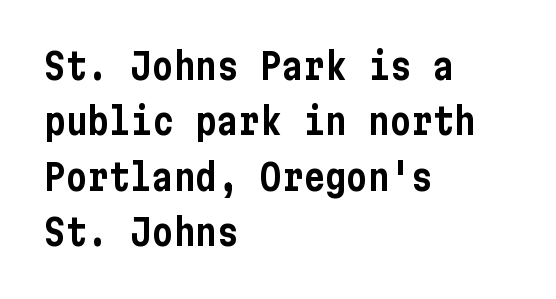
{"serif": "no", "italic": "no", "width": "condensed", "stroke_contrast": "low", "x_height": "medium", "underline": "no", "align": "left", "line_spacing": "normal", "line_spacing_ratio": 1.54, "letter_spacing": "normal", "letter_spacing_em": 0.0, "glyph_px": 36}
